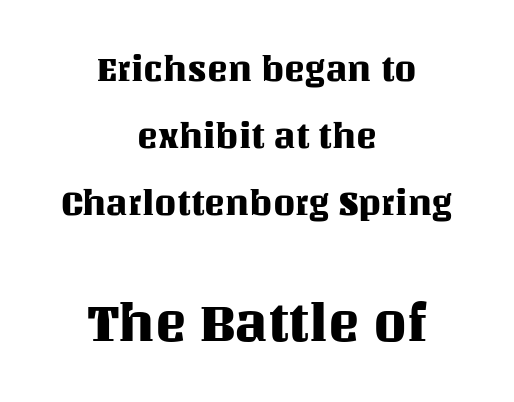
This sample uses plain, unmodified letter spacing. In CSS terms this would be text-align: center. The passage shown stacks its lines with a broad gap. Block two is the big one; block one sits smaller above it. The letters stand straight up with perfectly vertical stems.
